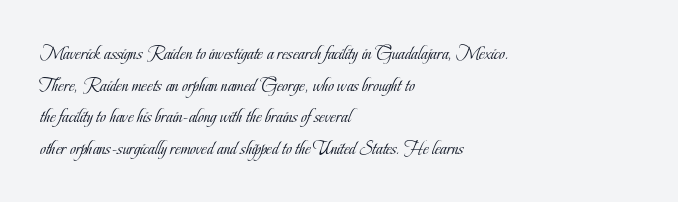
Q: Is the text bold? A: No.
Q: Is the text italic (slanted)? A: Yes.
Q: Is the text underlined? A: No.
Q: How is the paragraph aligned? A: Left-aligned.
Q: Is the spacing between letters normal or unusually wide? A: Normal.
Q: Is the spacing between lines tight, normal or loose? A: Normal.
